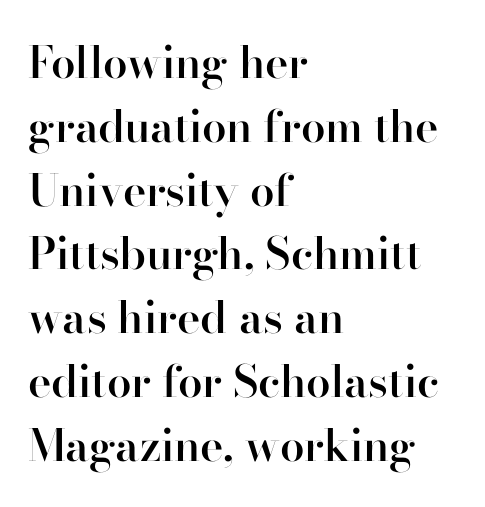
Q: Is the text bold? A: Semi-bold.
Q: Is the text italic (slanted)? A: No, it is upright.
Q: Is the typeface a serif or a sans-serif typeface? A: Serif.
Q: Is the text underlined? A: No.
Q: How is the paragraph aligned? A: Left-aligned.
Q: Is the spacing between letters normal or unusually wide? A: Normal.
Q: Is the spacing between lines tight, normal or loose? A: Normal.
Q: Width (condensed, normal, or wide)? A: Normal.
Q: Stroke contrast? A: High.
Q: x-height? A: Small.
Q: Monospaced? A: No.
